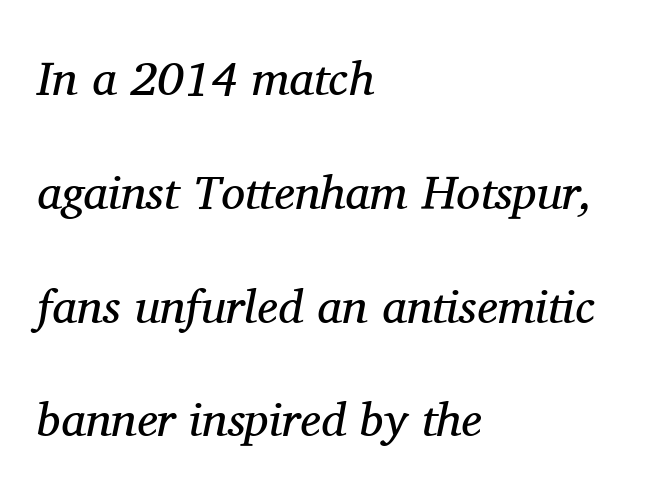
Q: Is the text bold? A: No.
Q: Is the text italic (slanted)? A: Yes, it leans right by about 11 degrees.
Q: Is the typeface a serif or a sans-serif typeface? A: Serif.
Q: Is the text underlined? A: No.
Q: How is the paragraph aligned? A: Left-aligned.
Q: Is the spacing between letters normal or unusually wide? A: Normal.
Q: Is the spacing between lines tight, normal or loose? A: Loose.
Q: Width (condensed, normal, or wide)? A: Normal.
Q: Stroke contrast? A: Medium.
Q: x-height? A: Medium.
Q: Monospaced? A: No.
